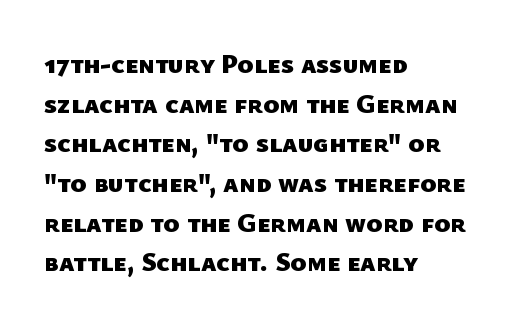
Q: Is the text bold? A: Yes.
Q: Is the text underlined? A: No.
Q: How is the paragraph aligned? A: Left-aligned.
Q: Is the spacing between letters normal or unusually wide? A: Normal.
Q: Is the spacing between lines tight, normal or loose? A: Normal.
